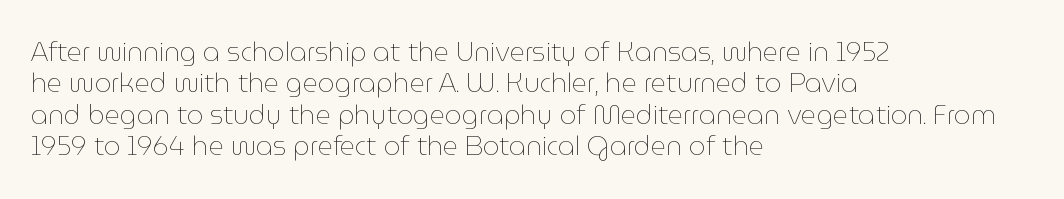
What stands out about the letter spacing? Nothing — it is the standard amount. The rendering anchors every line to the left-hand side. A light-to-regular cut is what we see here. Ordinary non-slanted type is in use.
